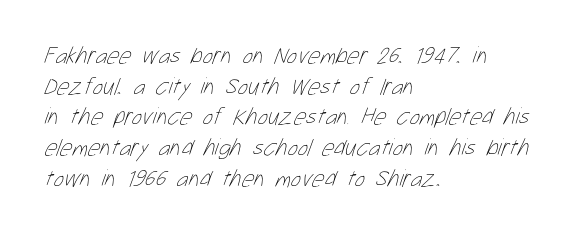
Is the stroke heavy? The answer is a plain regular-or-lighter. Glance below the letters and you will spot only blank space. The lines in this sample share a left origin and differ only in where they stop. Standard letterfit; no display-style spreading of the glyphs. Interline gaps are of average width in this sample.
